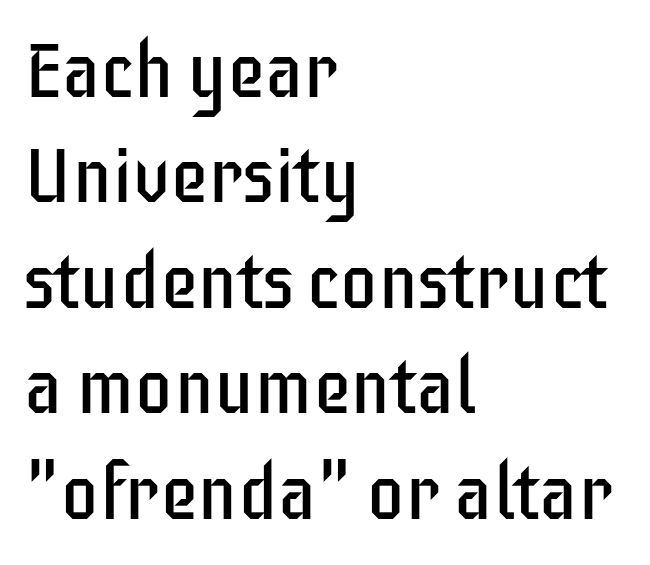
{"serif": "no", "italic": "no", "bold": "no", "weight": "regular", "width": "condensed", "stroke_contrast": "low", "x_height": "large", "monospaced": "no", "underline": "no", "align": "left", "line_spacing": "normal", "line_spacing_ratio": 1.37, "letter_spacing": "normal", "letter_spacing_em": 0.0, "glyph_px": 77}
